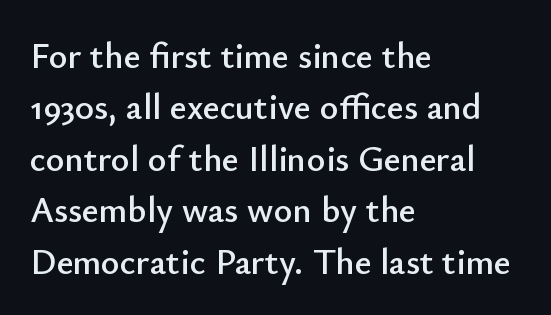
Characters remain perfectly vertical along every line. Standard letterfit; no display-style spreading of the glyphs. What's the leading like? Ordinary, nothing unusual. What kind of face is this? One without serifs — a sans. Rule under the text: the space is simply empty.
